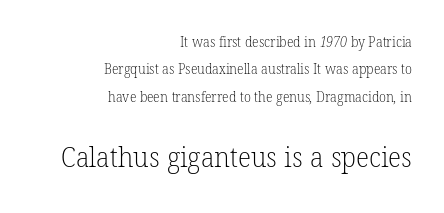
{"serif": "yes", "bold": "no", "weight": "light", "width": "normal", "stroke_contrast": "low", "x_height": "medium", "monospaced": "no", "underline": "no", "align": "right", "line_spacing": "loose", "line_spacing_ratio": 1.96, "letter_spacing": "normal", "letter_spacing_em": 0.0, "larger_block": "second", "size_ratio": 2.0, "glyph_px": 28}
